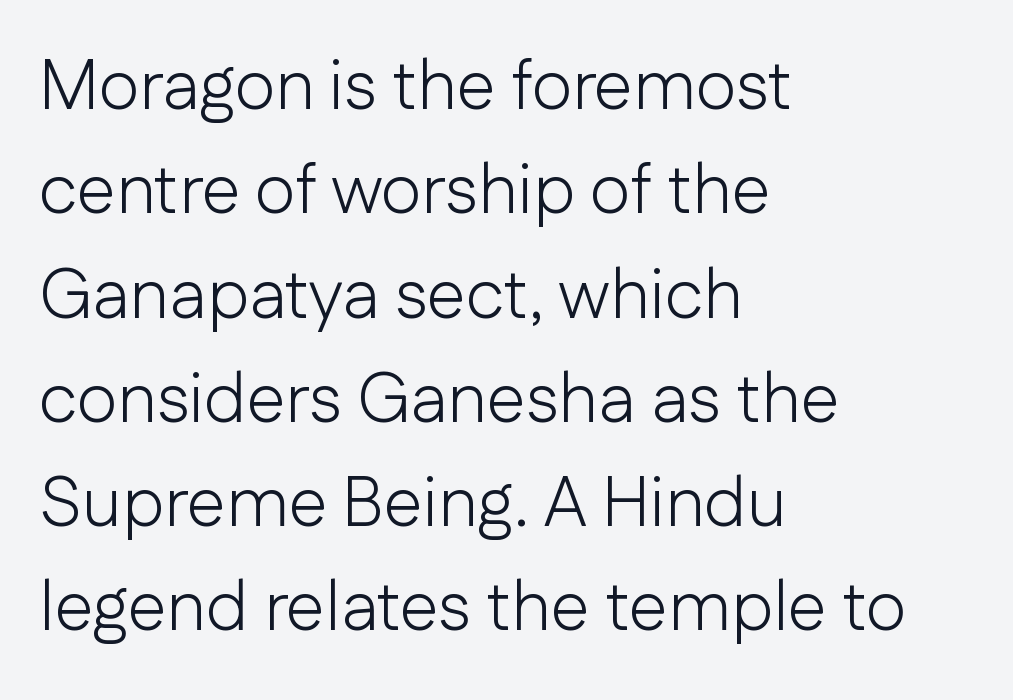
{"serif": "no", "italic": "no", "bold": "no", "weight": "light", "width": "normal", "stroke_contrast": "low", "x_height": "medium", "monospaced": "no", "underline": "no", "align": "left", "line_spacing": "normal", "line_spacing_ratio": 1.49, "letter_spacing": "normal", "letter_spacing_em": 0.0, "glyph_px": 70}
